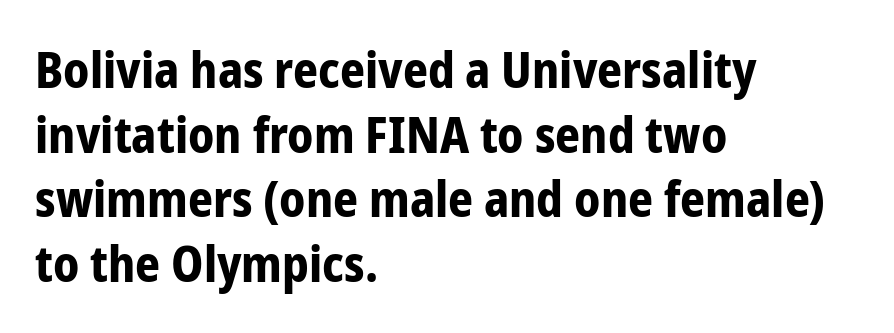
{"serif": "no", "italic": "no", "bold": "yes", "weight": "bold", "width": "condensed", "stroke_contrast": "low", "x_height": "medium", "monospaced": "no", "underline": "no", "align": "left", "line_spacing": "normal", "line_spacing_ratio": 1.32, "letter_spacing": "normal", "letter_spacing_em": 0.0, "glyph_px": 49}
